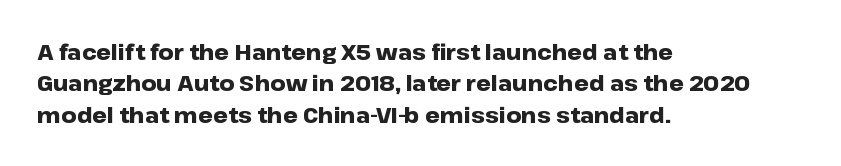
The image shows 21 px bold type, upright; set left-aligned, normal line spacing (1.5x), normal letter spacing, not underlined.
